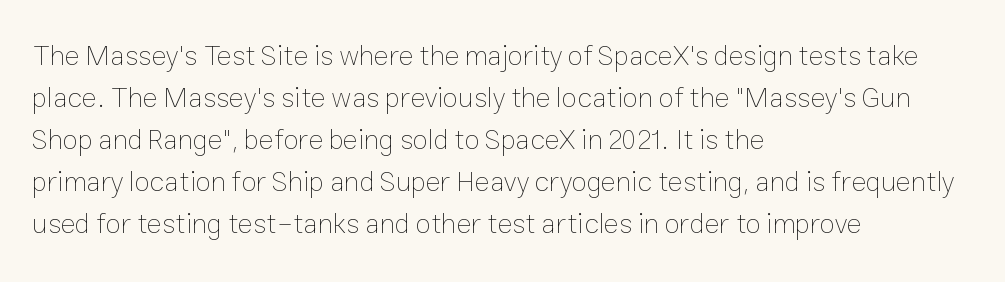
{"italic": "no", "bold": "no", "weight": "thin", "width": "normal", "stroke_contrast": "low", "x_height": "medium", "monospaced": "no", "underline": "no", "align": "left", "line_spacing": "normal", "line_spacing_ratio": 1.5, "letter_spacing": "normal", "letter_spacing_em": 0.0, "glyph_px": 28}
